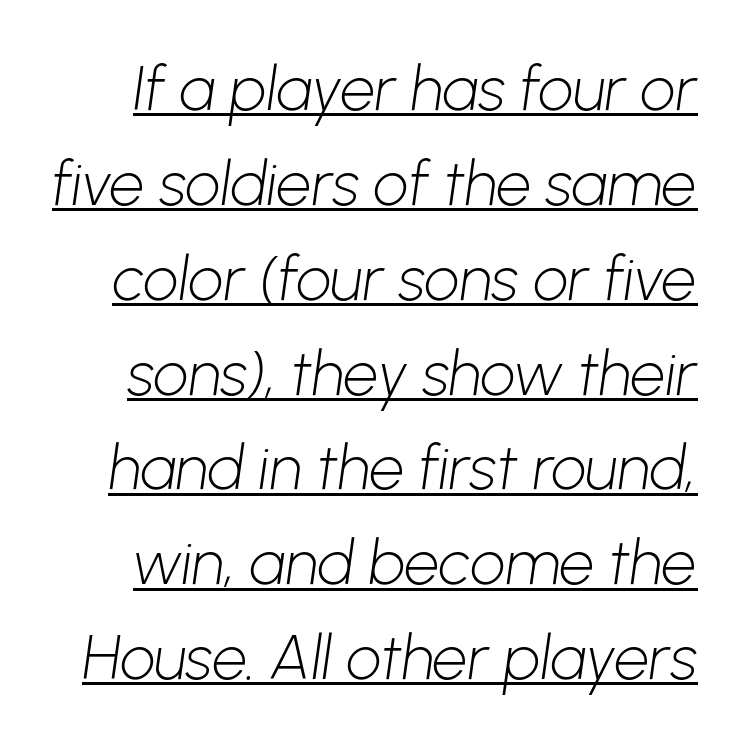
Q: Is the text bold? A: No.
Q: Is the typeface a serif or a sans-serif typeface? A: Sans-serif.
Q: Is the text underlined? A: Yes.
Q: Is the spacing between letters normal or unusually wide? A: Normal.
Q: Is the spacing between lines tight, normal or loose? A: Normal.
Q: Width (condensed, normal, or wide)? A: Normal.
Q: Stroke contrast? A: Low.
Q: x-height? A: Medium.
Q: Monospaced? A: No.
